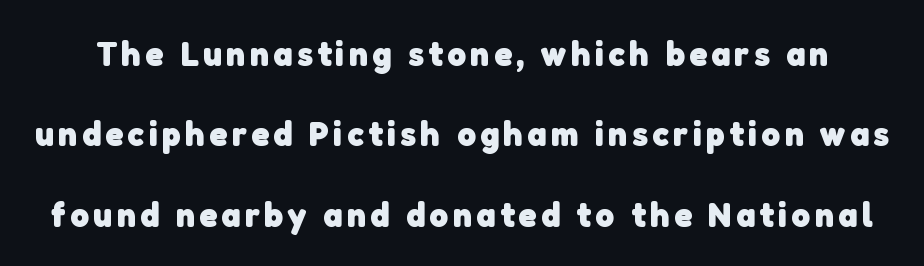
This sample has the flowing, uneven cadence of proportional lettering. Honestly, there is no underline to notice here at all. A typesetter would label this face a sans. Stroke thickness is high; the sample reads as a true bold. Students, observe: this is what heavily led, spacious text looks like.
